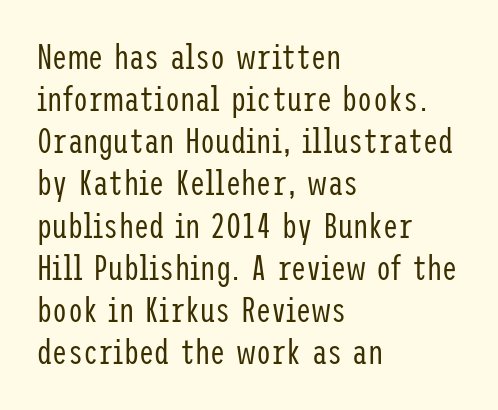
Q: Is the text bold? A: No.
Q: Is the text italic (slanted)? A: No, it is upright.
Q: Is the typeface a serif or a sans-serif typeface? A: Sans-serif.
Q: Is the text underlined? A: No.
Q: How is the paragraph aligned? A: Left-aligned.
Q: Is the spacing between letters normal or unusually wide? A: Normal.
Q: Width (condensed, normal, or wide)? A: Condensed.
Q: Stroke contrast? A: Low.
Q: x-height? A: Medium.
